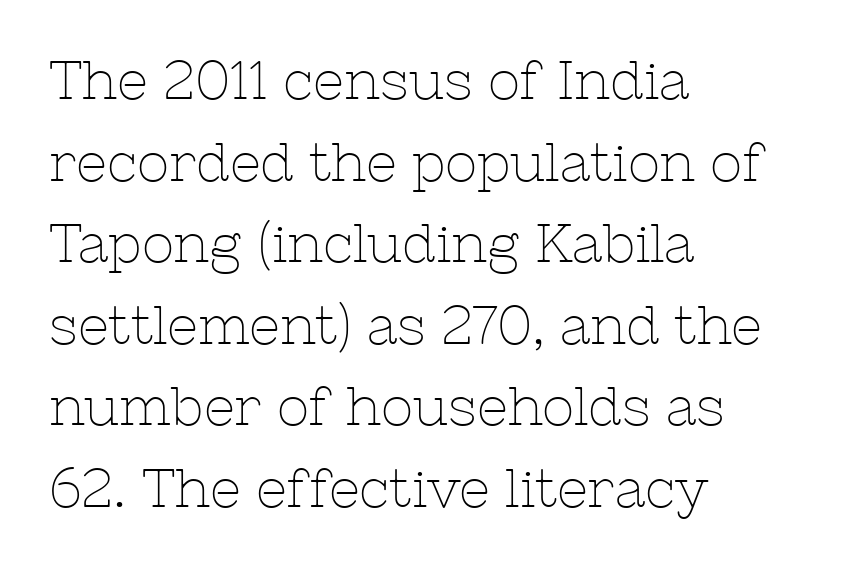
All the whitespace from short lines collects on the right. The glyphs in this specimen are seriffed. The space directly below the letters is spotless. The typesetting does not lean heavy: it is not bold. Compared with typical paragraphs, the rows here are spaced about the same. Do the characters align in a grid? No, the font is proportional.
